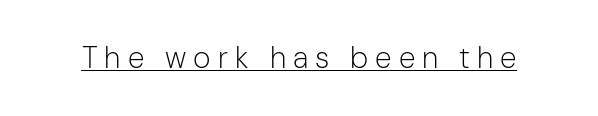
{"serif": "no", "italic": "no", "bold": "no", "weight": "light", "width": "normal", "stroke_contrast": "low", "x_height": "medium", "monospaced": "no", "underline": "yes", "letter_spacing": "wide", "letter_spacing_em": 0.23, "glyph_px": 30}
